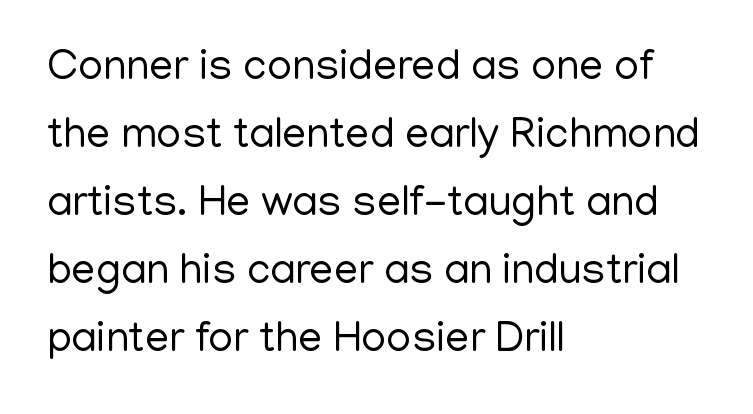
The paragraph has a hard left edge and a soft right edge. The strokes carry an ordinary text weight at most. Decoration check: the copy has no underline. The rendering uses natural spacing where letterforms have individual widths.
